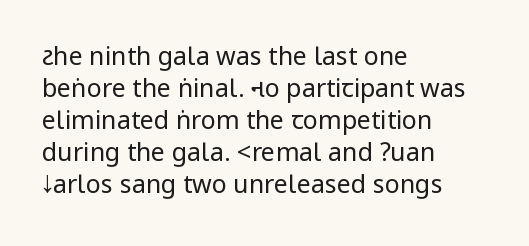
Glance below the letters and you will spot only blank space. The weight tops out at a normal text grade. Teacher's note: observe the even left margin — that is flush-left alignment. Interline gaps are of average width in this sample. In terms of posture, this sample is upright.
